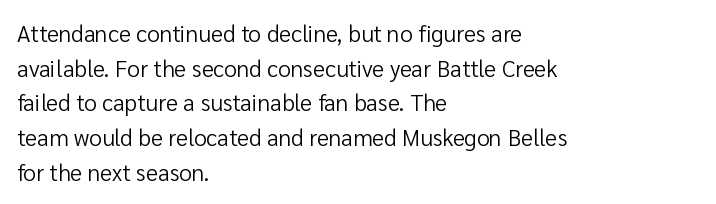
The image shows 23 px text type, upright; set left-aligned, normal line spacing (1.51x), normal letter spacing, not underlined.
